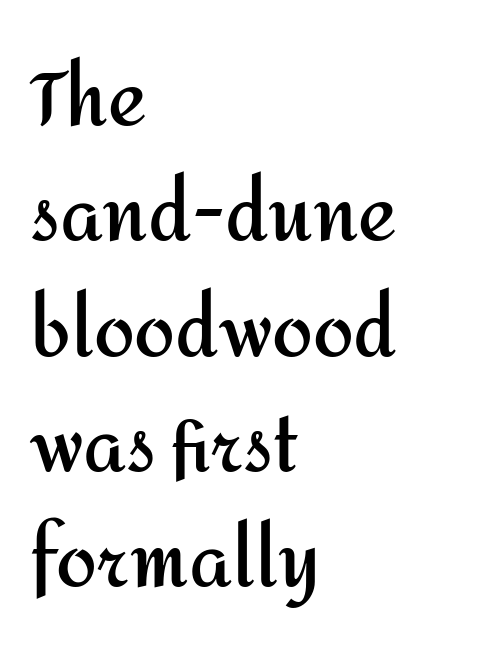
Q: Is the text bold? A: Yes.
Q: Is the text italic (slanted)? A: No, it is upright.
Q: Is the typeface a serif or a sans-serif typeface? A: Sans-serif.
Q: Is the text underlined? A: No.
Q: How is the paragraph aligned? A: Left-aligned.
Q: Is the spacing between letters normal or unusually wide? A: Normal.
Q: Is the spacing between lines tight, normal or loose? A: Normal.
Q: Width (condensed, normal, or wide)? A: Normal.
Q: Stroke contrast? A: Medium.
Q: x-height? A: Medium.
Q: Monospaced? A: No.
